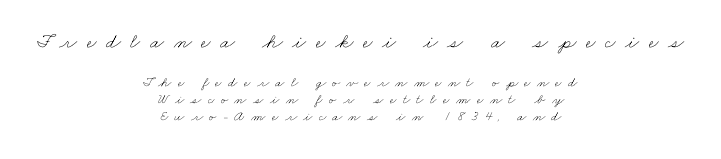
A bare baseline throughout the passage. The typesetter chose a symmetrical, centered arrangement here. The line texture is sparse and dotted thanks to wide tracking. Caption: face not bold, strokes unweighted. Compare the two chunks: the upper has the greater cap height.
